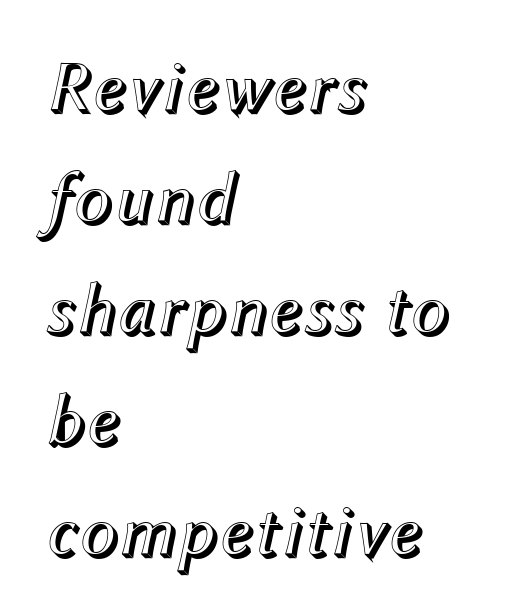
Q: Is the text italic (slanted)? A: Yes, it leans right by about 12 degrees.
Q: Is the text underlined? A: No.
Q: How is the paragraph aligned? A: Left-aligned.
Q: Is the spacing between letters normal or unusually wide? A: Normal.
Q: Is the spacing between lines tight, normal or loose? A: Normal.
Q: Width (condensed, normal, or wide)? A: Normal.
Q: x-height? A: Medium.
Q: Monospaced? A: No.
